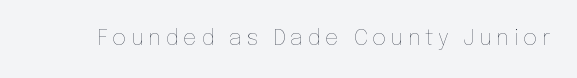
The image shows 22 px text type, upright; set unusually wide letter spacing (+0.2 em), not underlined.
